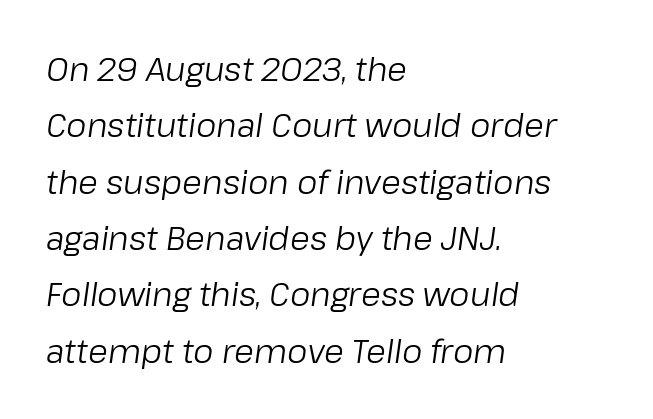
The image shows 32 px regular-weight type, italic (leaning right); set left-aligned, line spacing 1.76x, normal letter spacing, not underlined; low stroke contrast and a medium x-height.
